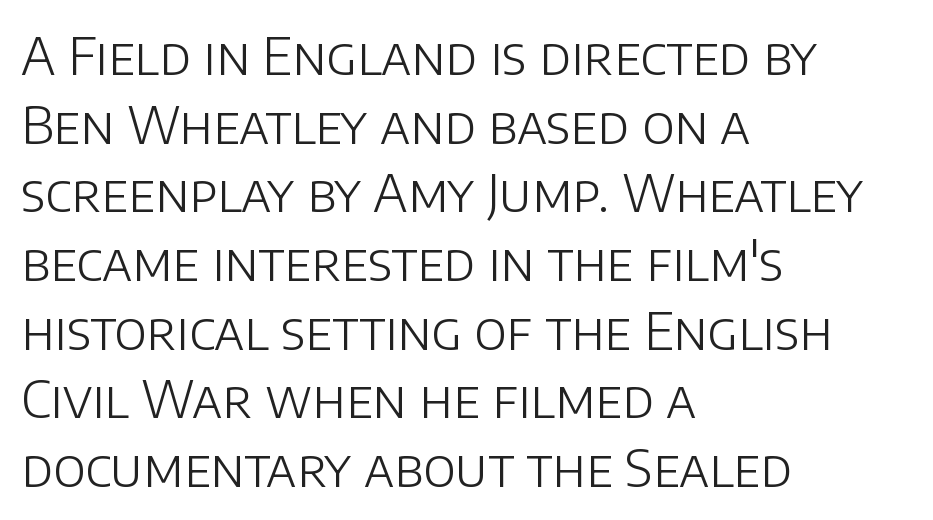
Q: Is the text bold? A: No.
Q: Is the text italic (slanted)? A: No, it is upright.
Q: Is the typeface a serif or a sans-serif typeface? A: Sans-serif.
Q: Is the text underlined? A: No.
Q: How is the paragraph aligned? A: Left-aligned.
Q: Is the spacing between letters normal or unusually wide? A: Normal.
Q: Is the spacing between lines tight, normal or loose? A: Normal.
Q: Width (condensed, normal, or wide)? A: Normal.
Q: Stroke contrast? A: Low.
Q: x-height? A: Large.
Q: Monospaced? A: No.
